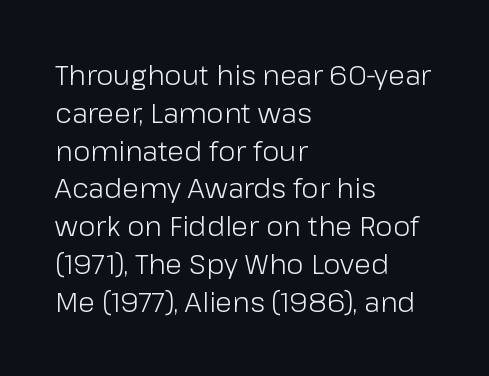
{"serif": "no", "italic": "no", "bold": "no", "weight": "light", "width": "normal", "stroke_contrast": "low", "x_height": "medium", "monospaced": "no", "underline": "no", "align": "left", "line_spacing": "normal", "line_spacing_ratio": 1.35, "letter_spacing": "normal", "letter_spacing_em": 0.0, "glyph_px": 28}
